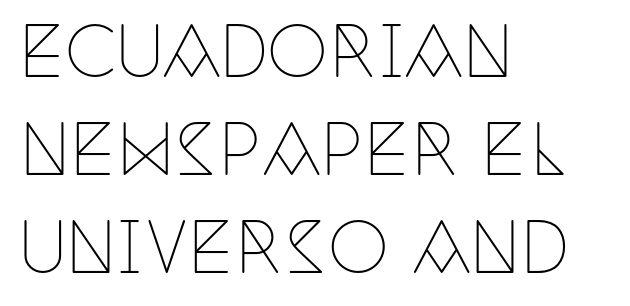
{"serif": "yes", "italic": "no", "bold": "no", "weight": "thin", "width": "condensed", "stroke_contrast": "low", "x_height": "large", "monospaced": "no", "underline": "no", "align": "left", "line_spacing": "normal", "line_spacing_ratio": 1.42, "letter_spacing": "normal", "letter_spacing_em": 0.0, "glyph_px": 69}
